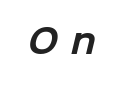
The gaps between neighbouring characters are conspicuously large. The string is rendered with underlining switched off. Notice how thick the strokes are: this is what a full bold looks like. The rendering uses natural spacing where letterforms have individual widths. The typeface chosen for these lines omits serifs.
